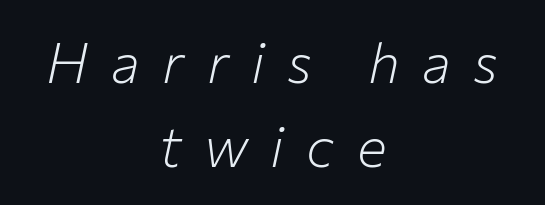
The image shows 56 px light type, italic (leaning right); set centered, normal line spacing (1.5x), unusually wide letter spacing (+0.4 em), not underlined; low stroke contrast and a medium x-height.
